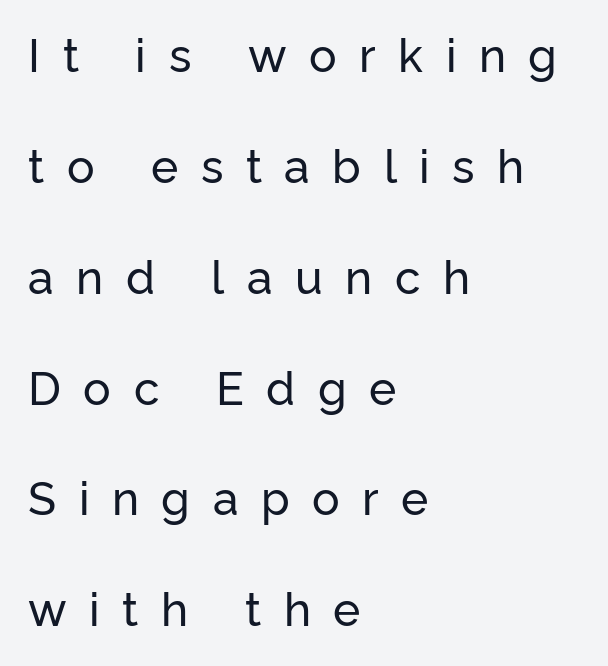
{"serif": "no", "italic": "no", "width": "normal", "stroke_contrast": "low", "x_height": "medium", "monospaced": "no", "underline": "no", "align": "left", "line_spacing": "loose", "line_spacing_ratio": 2.41, "letter_spacing": "wide", "letter_spacing_em": 0.49, "glyph_px": 46}
